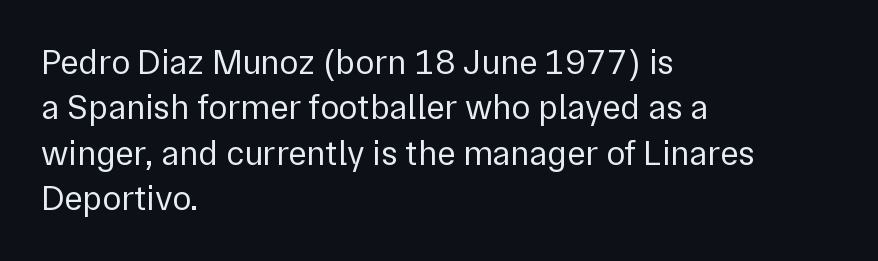
Weight: regular or lighter. The rows are spaced the way most documents space them. Do the characters align in a grid? No, the font is proportional. Reading down the block, your eye returns to a fixed left position each line.
